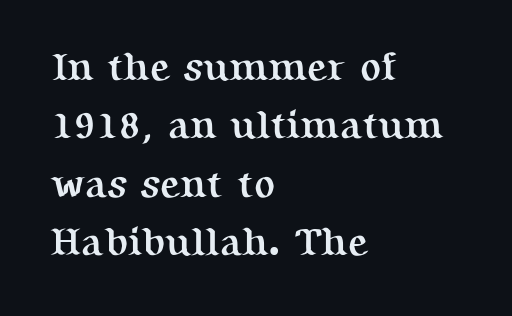
The image shows 39 px semibold serif type, upright; set left-aligned, normal line spacing (1.5x), normal letter spacing, not underlined; medium stroke contrast and a medium x-height.
